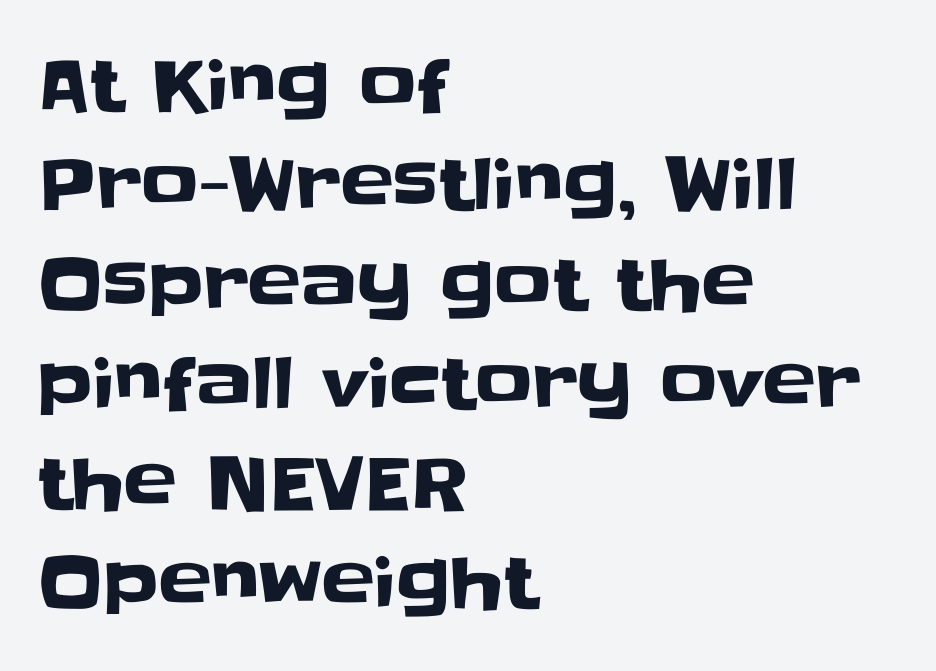
The image shows 71 px sans-serif type, upright; set left-aligned, normal line spacing (1.4x), normal letter spacing, not underlined; low stroke contrast and a large x-height.
